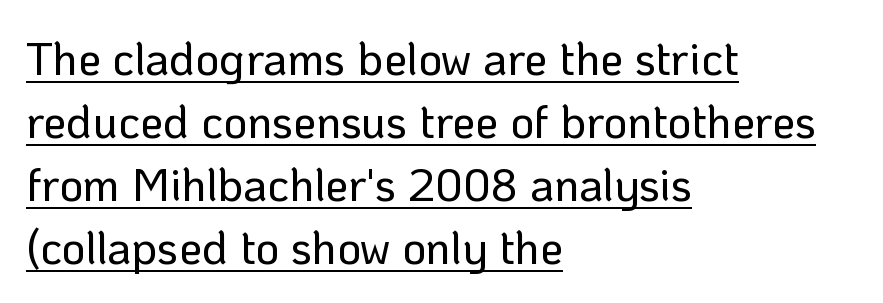
The image shows 46 px sans-serif type, upright; set left-aligned, normal line spacing (1.37x), normal letter spacing, underlined; low stroke contrast and a medium x-height.
